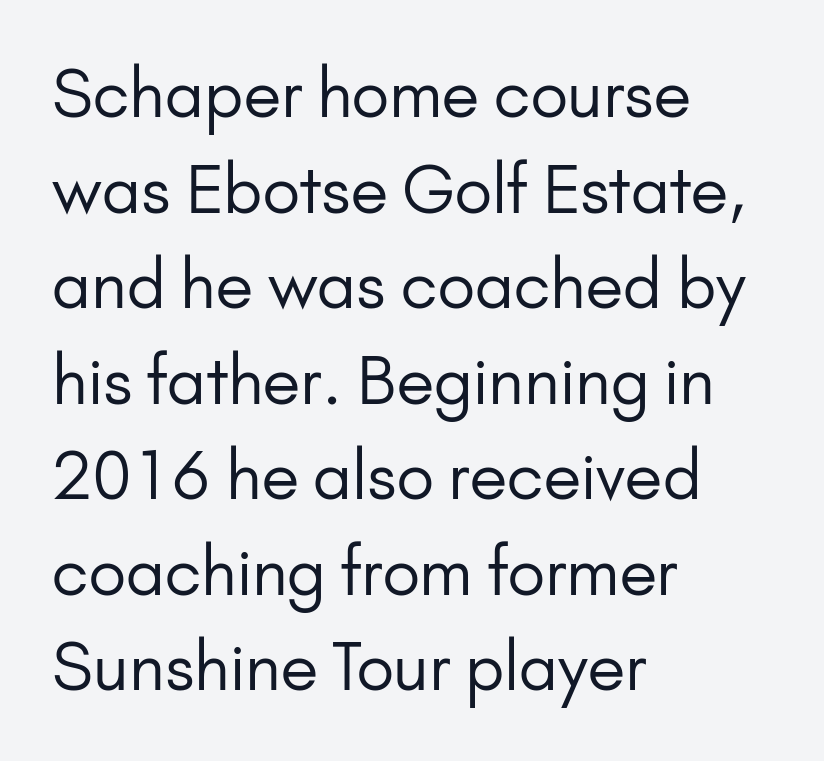
{"serif": "no", "italic": "no", "bold": "no", "weight": "regular", "width": "normal", "stroke_contrast": "low", "x_height": "small", "monospaced": "no", "underline": "no", "align": "left", "line_spacing": "normal", "line_spacing_ratio": 1.47, "letter_spacing": "normal", "letter_spacing_em": 0.0, "glyph_px": 65}
